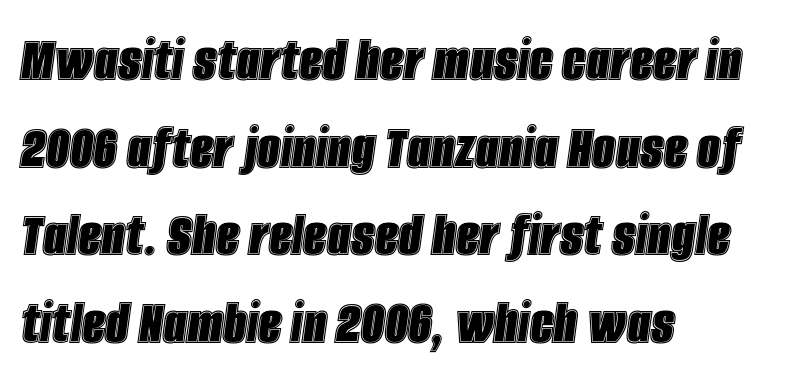
{"italic": "yes", "lean": "right", "slant_degrees": 8, "width": "condensed", "x_height": "large", "monospaced": "no", "underline": "no", "align": "left", "line_spacing": "normal", "line_spacing_ratio": 1.35, "letter_spacing": "normal", "letter_spacing_em": 0.0, "glyph_px": 65}
